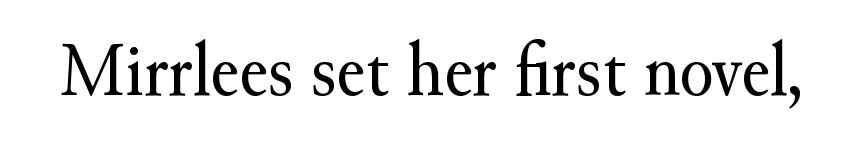
Q: Is the text bold? A: No.
Q: Is the text italic (slanted)? A: No, it is upright.
Q: Is the typeface a serif or a sans-serif typeface? A: Serif.
Q: Is the text underlined? A: No.
Q: Is the spacing between letters normal or unusually wide? A: Normal.
Q: Width (condensed, normal, or wide)? A: Normal.
Q: Stroke contrast? A: Medium.
Q: x-height? A: Small.
Q: Monospaced? A: No.
